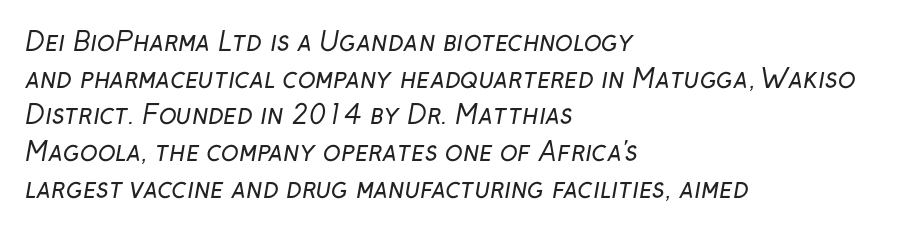
Q: Is the text bold? A: No.
Q: Is the text underlined? A: No.
Q: How is the paragraph aligned? A: Left-aligned.
Q: Is the spacing between letters normal or unusually wide? A: Normal.
Q: Is the spacing between lines tight, normal or loose? A: Normal.
